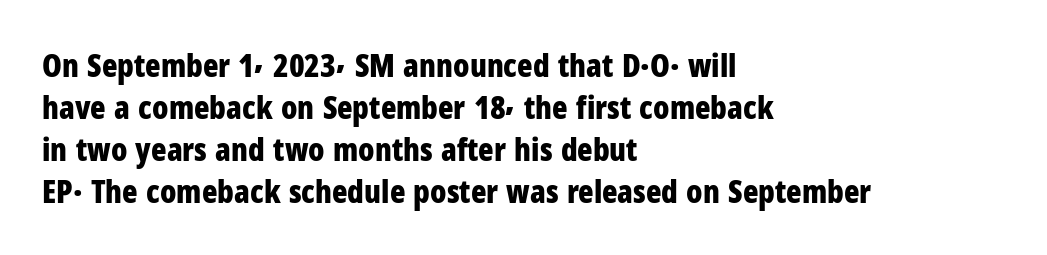
A typesetter would mark this as roman, not italic. The typesetter chose a ragged-right arrangement here. Between one letter and the next there's only the usual sliver of space. The rendering uses a bold face; every stroke is thick and dark.
